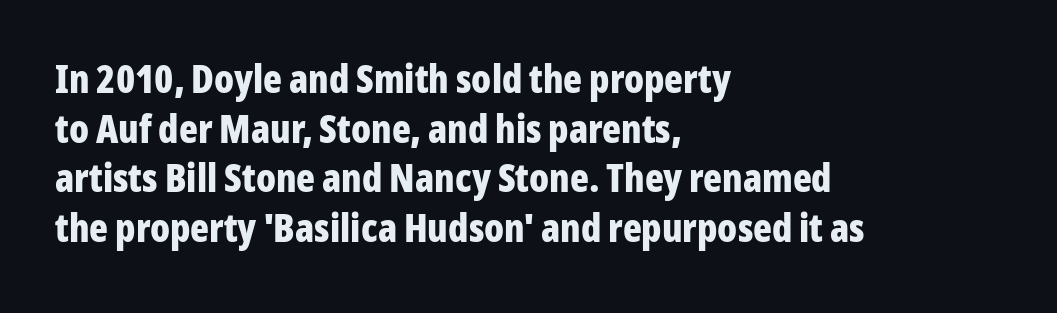
Q: Is the text bold? A: Yes.
Q: Is the text italic (slanted)? A: No, it is upright.
Q: Is the typeface a serif or a sans-serif typeface? A: Sans-serif.
Q: Is the text underlined? A: No.
Q: How is the paragraph aligned? A: Left-aligned.
Q: Is the spacing between letters normal or unusually wide? A: Normal.
Q: Is the spacing between lines tight, normal or loose? A: Normal.
Q: Width (condensed, normal, or wide)? A: Condensed.
Q: Stroke contrast? A: Low.
Q: x-height? A: Medium.
Q: Monospaced? A: No.
